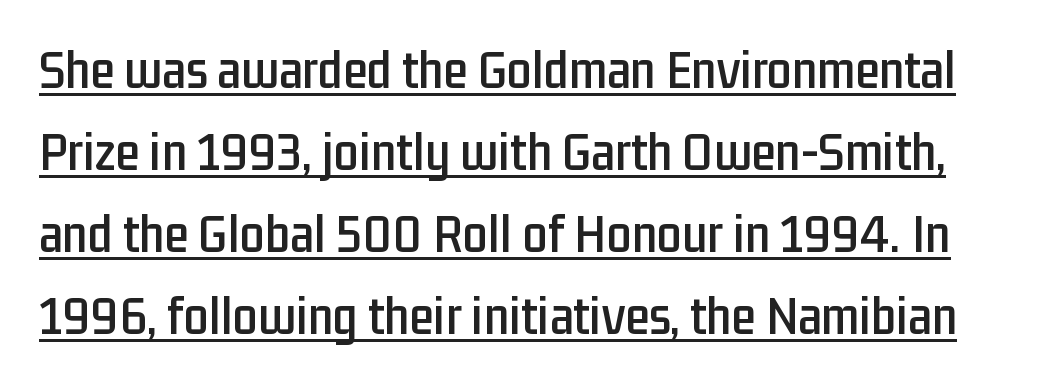
Q: Is the text italic (slanted)? A: No, it is upright.
Q: Is the typeface a serif or a sans-serif typeface? A: Sans-serif.
Q: Is the text underlined? A: Yes.
Q: Is the spacing between letters normal or unusually wide? A: Normal.
Q: Is the spacing between lines tight, normal or loose? A: Normal.
Q: Width (condensed, normal, or wide)? A: Condensed.
Q: Stroke contrast? A: Low.
Q: x-height? A: Medium.
Q: Monospaced? A: No.
